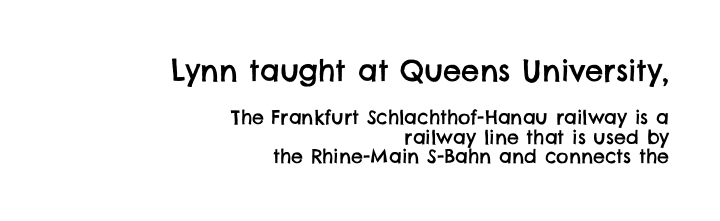
{"serif": "no", "width": "normal", "stroke_contrast": "low", "x_height": "large", "monospaced": "no", "underline": "no", "align": "right", "line_spacing": "tight", "line_spacing_ratio": 1.03, "letter_spacing": "normal", "letter_spacing_em": 0.0, "larger_block": "first", "size_ratio": 1.53, "glyph_px": 29}
